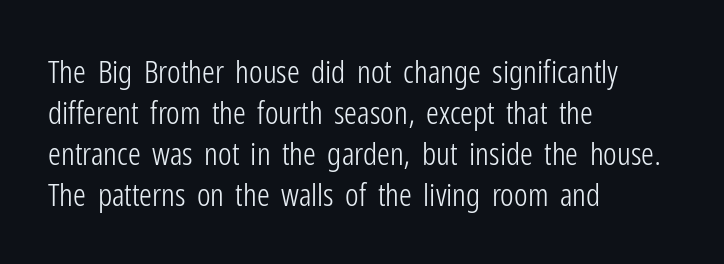
{"serif": "no", "italic": "no", "bold": "no", "weight": "light", "width": "condensed", "stroke_contrast": "low", "x_height": "medium", "monospaced": "no", "underline": "no", "align": "left", "line_spacing": "normal", "line_spacing_ratio": 1.28, "letter_spacing": "normal", "letter_spacing_em": 0.0, "glyph_px": 32}
